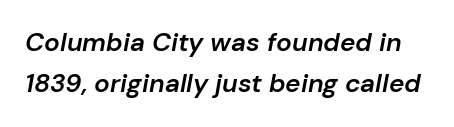
Tracking value appears to be zero — textbook default spacing. This rendering features lettering with no underline. Notice how the stems are inclined rather than vertical — that's the hallmark of italics. Leading: standard.
